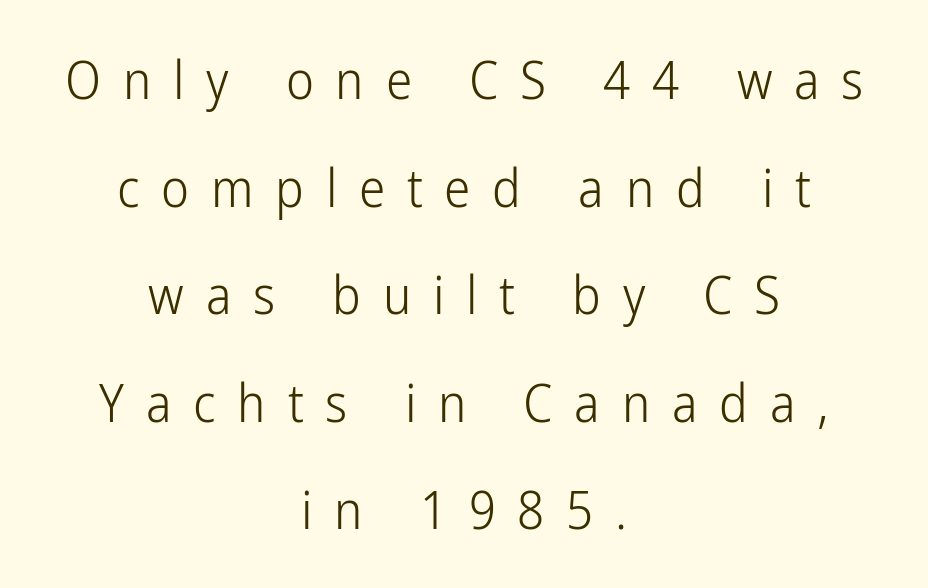
Stroke terminals: plain, sans-serif. Bold? No — there's no thickening of the strokes. Teacher's note: observe the equal gaps on both sides — that is centered alignment. The tracking jumps out immediately: characters are airy and widely separated. This block would shrink considerably if given ordinary leading; it's expanded now. Anything drawn beneath the words? Only blank space.
